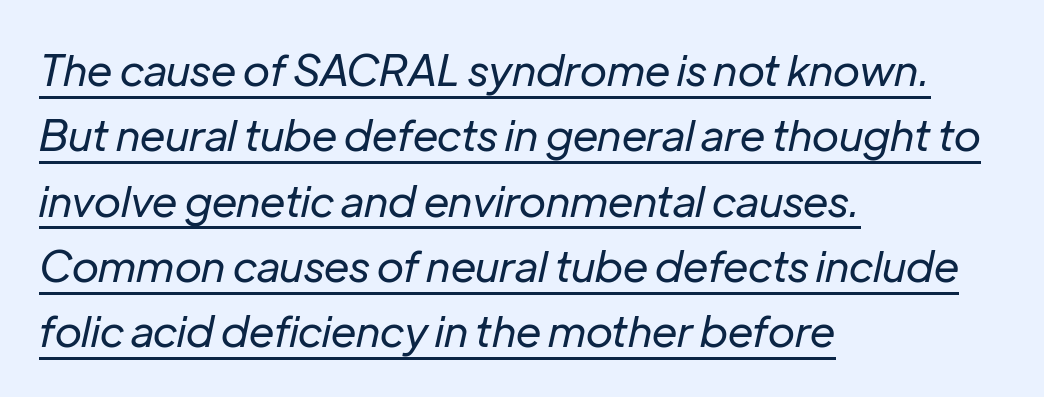
Underlined type. The text block is weighted toward the left margin, trailing off unevenly rightward. Between one letter and the next there's only the usual sliver of space. Proportional: the letters do not fall into vertical columns. Compared with typical paragraphs, the rows here are spaced about the same.
